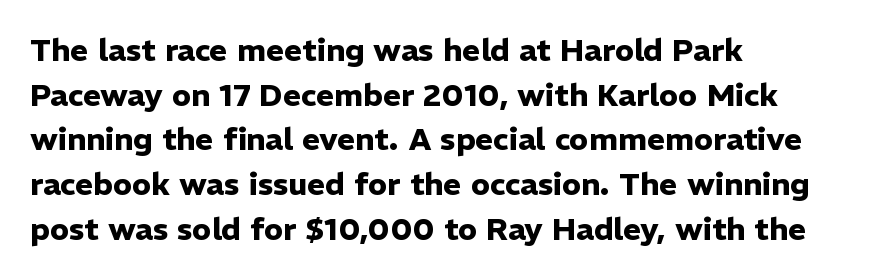
Ordinary non-slanted type is in use. Each letter keeps its own natural width here, so spacing adapts to shape. The foot of each line stays bare and open. Every row of glyphs begins at an identical x-position on the left. Typesetter's note: full bold, strokes at maximum text heaviness. Each letter's strokes conclude bluntly, with no projecting serifs.
